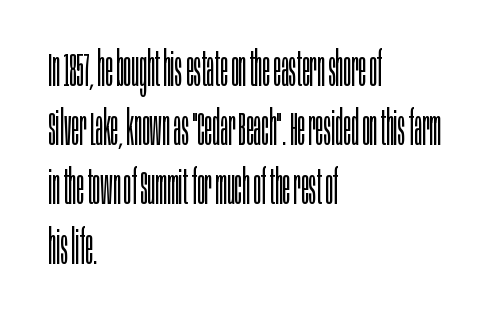
Q: Is the text bold? A: No.
Q: Is the text italic (slanted)? A: No, it is upright.
Q: Is the typeface a serif or a sans-serif typeface? A: Sans-serif.
Q: Is the text underlined? A: No.
Q: How is the paragraph aligned? A: Left-aligned.
Q: Is the spacing between letters normal or unusually wide? A: Normal.
Q: Is the spacing between lines tight, normal or loose? A: Normal.
Q: Width (condensed, normal, or wide)? A: Condensed.
Q: Stroke contrast? A: Low.
Q: x-height? A: Large.
Q: Monospaced? A: No.
